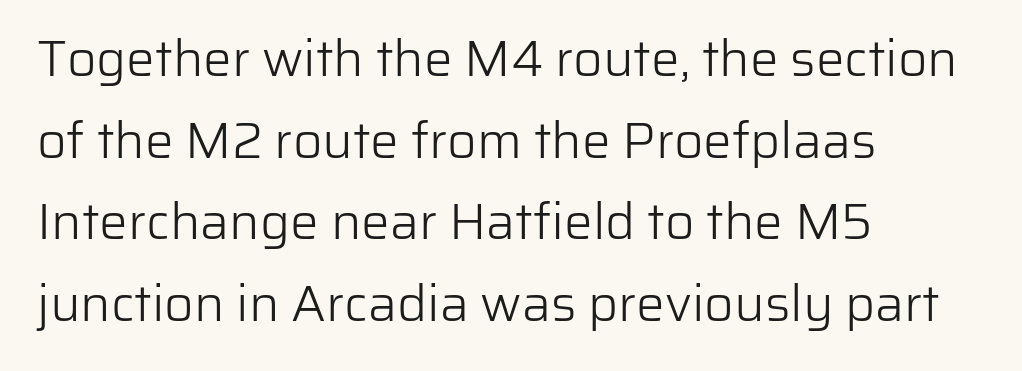
{"serif": "no", "italic": "no", "bold": "no", "weight": "light", "width": "normal", "stroke_contrast": "low", "x_height": "medium", "monospaced": "no", "underline": "no", "align": "left", "line_spacing": "normal", "line_spacing_ratio": 1.6, "letter_spacing": "normal", "letter_spacing_em": 0.0, "glyph_px": 51}
